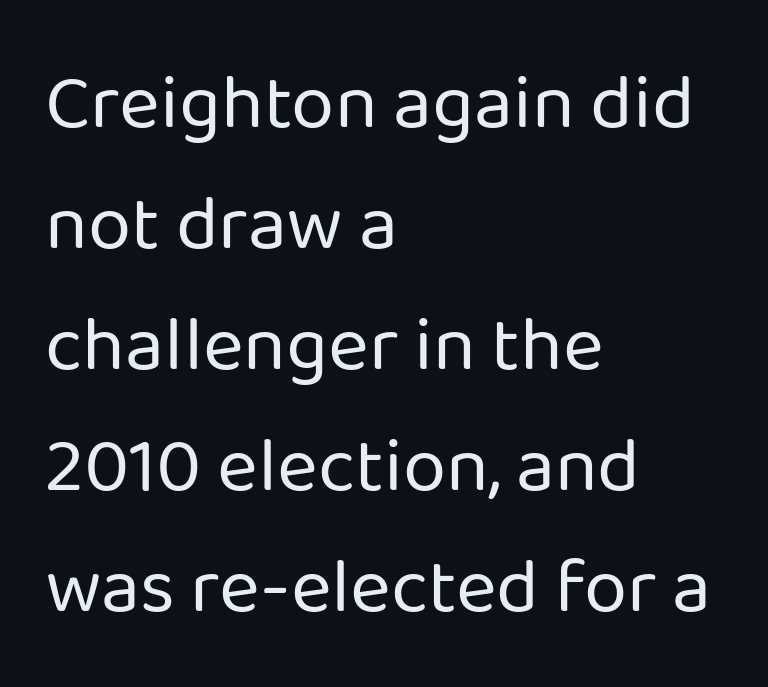
The image shows 78 px regular-weight sans-serif type, upright; set left-aligned, normal line spacing (1.55x), normal letter spacing, not underlined; low stroke contrast and a medium x-height.
